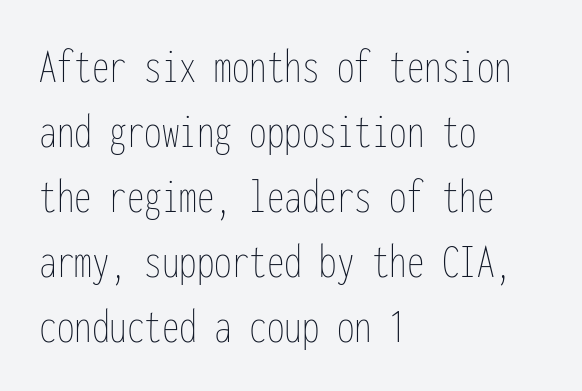
The image shows 50 px thin, condensed type, upright, monospaced; set left-aligned, normal line spacing (1.3x), normal letter spacing, not underlined; low stroke contrast and a medium x-height.
